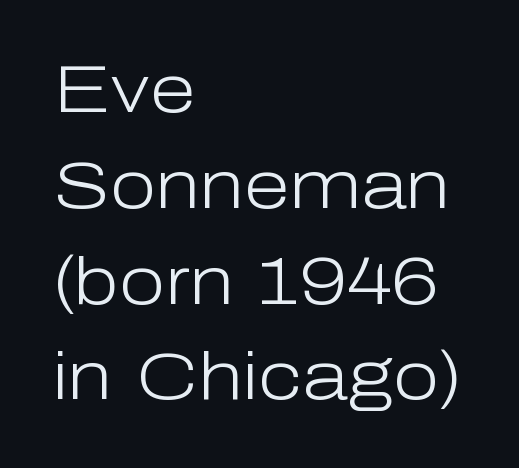
{"serif": "no", "italic": "no", "bold": "no", "weight": "light", "width": "normal", "stroke_contrast": "low", "x_height": "medium", "monospaced": "no", "underline": "no", "align": "left", "line_spacing": "normal", "line_spacing_ratio": 1.43, "letter_spacing": "normal", "letter_spacing_em": 0.0, "glyph_px": 67}
